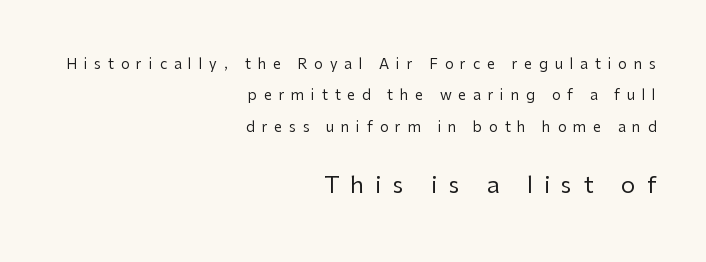
Reading down the column, the eye jumps a long way to each next line. Each stroke keeps to a modest, everyday thickness or less. Inter-character spacing is expanded well beyond the font's built-in metrics. Has an underline been added? It has not. When letters stand straight like this, we call the style roman or upright. If you drew a ruler down the right edge, every line would touch it.
